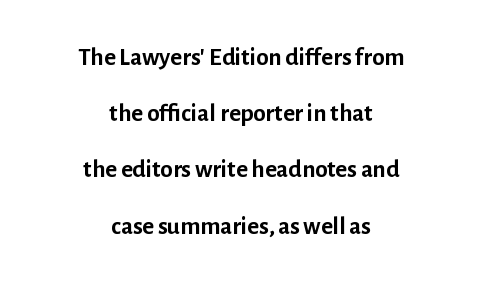
The image shows 25 px bold type, upright; set centered, loose line spacing (2.25x), normal letter spacing, not underlined.
